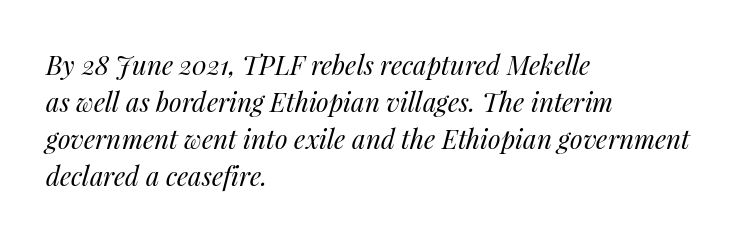
Q: Is the text bold? A: No.
Q: Is the text italic (slanted)? A: Yes, it leans right by about 14 degrees.
Q: Is the text underlined? A: No.
Q: How is the paragraph aligned? A: Left-aligned.
Q: Is the spacing between letters normal or unusually wide? A: Normal.
Q: Is the spacing between lines tight, normal or loose? A: Normal.
